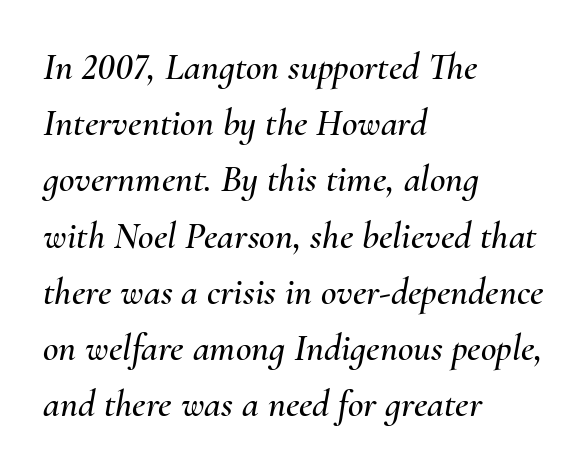
The image shows 38 px text type, italic (leaning right); set left-aligned, normal line spacing (1.48x), normal letter spacing, not underlined; medium stroke contrast and a small x-height.
